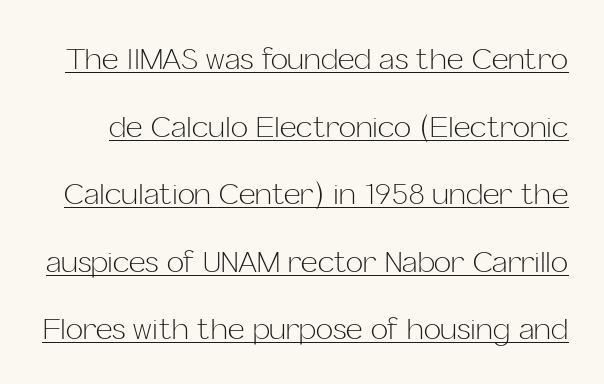
The image shows 29 px light sans-serif type, upright; set loose line spacing (2.33x), normal letter spacing, underlined; low stroke contrast and a medium x-height.
